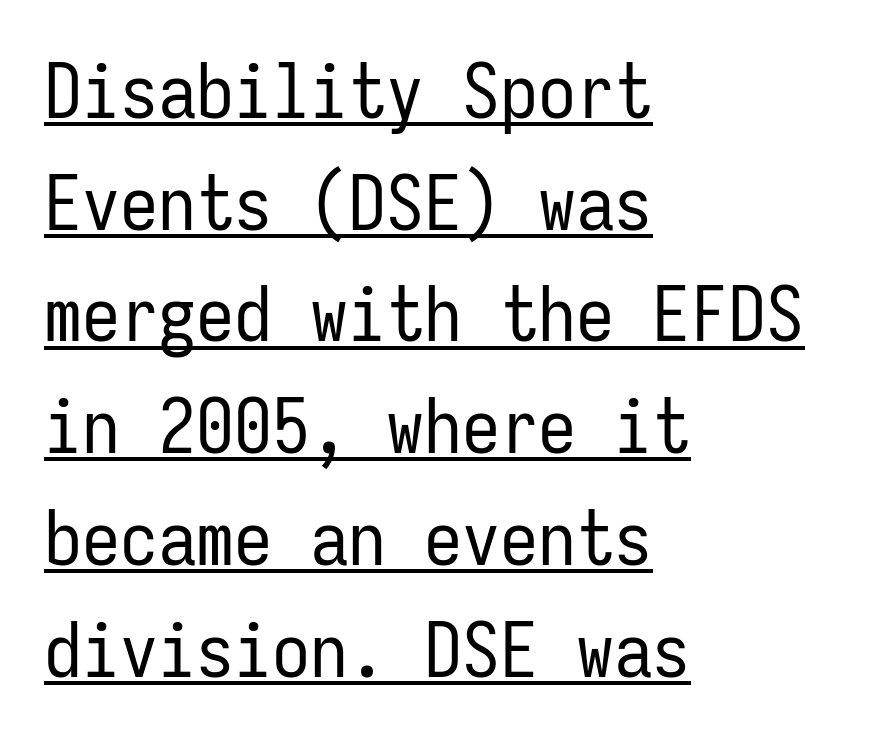
{"serif": "no", "italic": "no", "bold": "no", "weight": "regular", "width": "condensed", "stroke_contrast": "low", "x_height": "medium", "monospaced": "yes", "underline": "yes", "align": "left", "line_spacing": "normal", "line_spacing_ratio": 1.47, "letter_spacing": "normal", "letter_spacing_em": 0.0, "glyph_px": 76}
